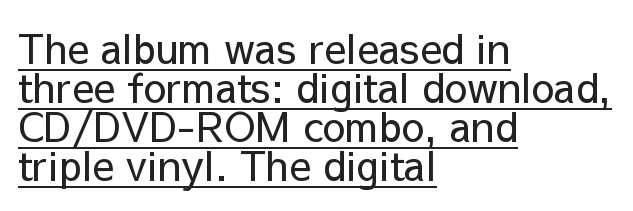
{"serif": "no", "italic": "no", "bold": "no", "weight": "regular", "width": "normal", "stroke_contrast": "low", "x_height": "medium", "monospaced": "no", "underline": "yes", "align": "left", "line_spacing": "tight", "line_spacing_ratio": 0.95, "letter_spacing": "normal", "letter_spacing_em": 0.0, "glyph_px": 41}
